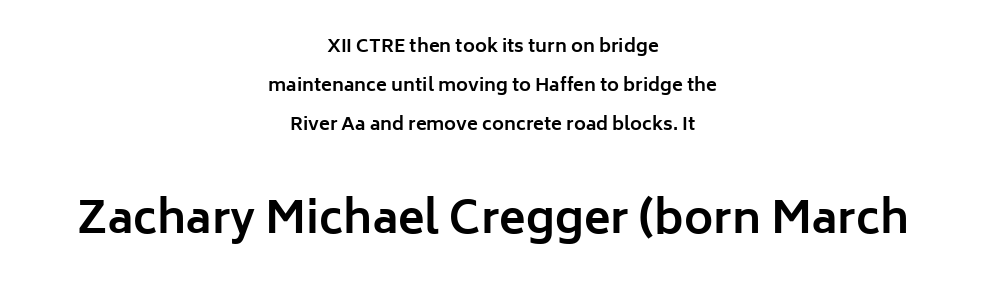
{"serif": "no", "italic": "no", "bold": "yes", "weight": "bold", "width": "normal", "stroke_contrast": "low", "x_height": "medium", "monospaced": "no", "underline": "no", "align": "center", "line_spacing": "loose", "line_spacing_ratio": 2.16, "letter_spacing": "normal", "letter_spacing_em": 0.0, "larger_block": "second", "size_ratio": 2.44, "glyph_px": 44}
